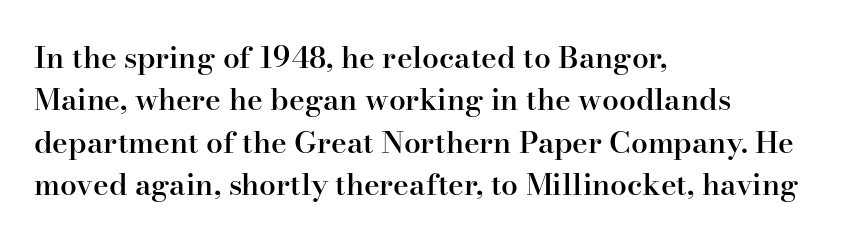
Q: Is the text bold? A: Semi-bold.
Q: Is the text italic (slanted)? A: No, it is upright.
Q: Is the typeface a serif or a sans-serif typeface? A: Serif.
Q: Is the text underlined? A: No.
Q: How is the paragraph aligned? A: Left-aligned.
Q: Is the spacing between letters normal or unusually wide? A: Normal.
Q: Is the spacing between lines tight, normal or loose? A: Normal.
Q: Width (condensed, normal, or wide)? A: Normal.
Q: Stroke contrast? A: High.
Q: x-height? A: Small.
Q: Monospaced? A: No.
